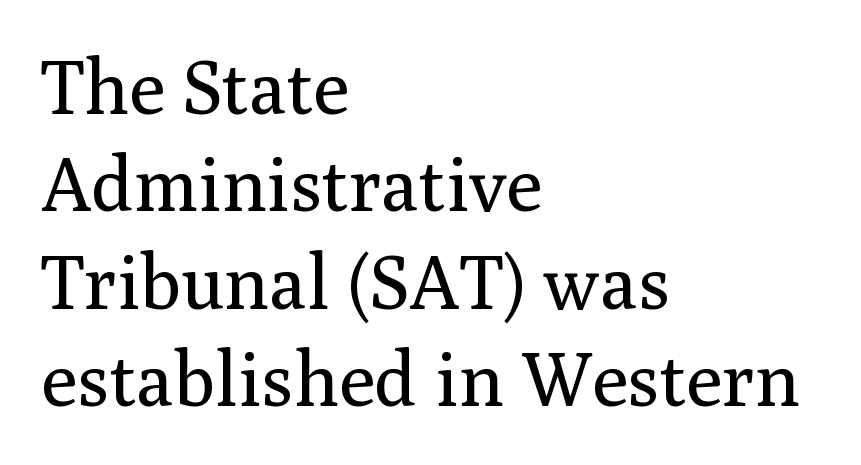
Ink coverage per letter is moderate at most. Tracking value appears to be zero — textbook default spacing. Line starts are locked; line ends wander. Are there feet on the stems? There are — it's a serif.
